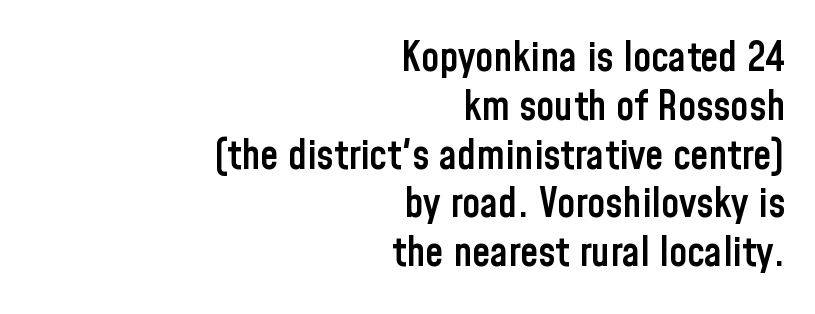
Proportional: the letters do not fall into vertical columns. The space beneath each line is pristine and unruled. Unlike italic type, these characters show no tilt at all. The face used here is rendered with its standard letterfit. The letters carry no serifs — their stems end cleanly without finishing strokes.
